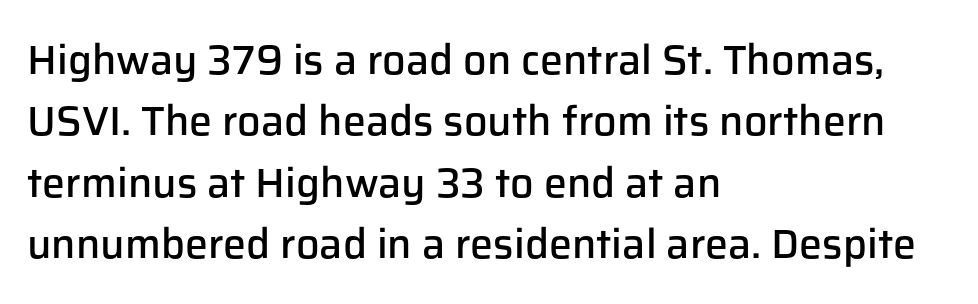
{"serif": "no", "italic": "no", "bold": "semi", "weight": "semibold", "width": "normal", "stroke_contrast": "low", "x_height": "medium", "monospaced": "no", "underline": "no", "align": "left", "line_spacing": "normal", "line_spacing_ratio": 1.5, "letter_spacing": "normal", "letter_spacing_em": 0.0, "glyph_px": 41}
